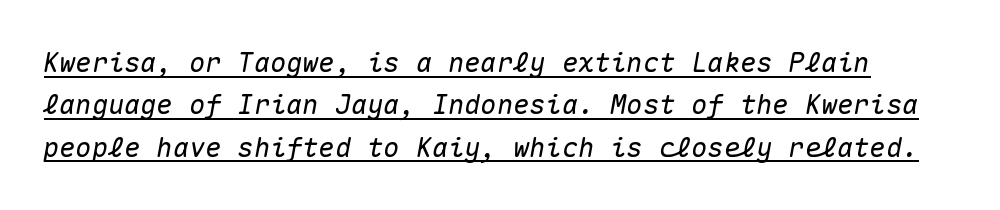
{"italic": "yes", "lean": "right", "slant_degrees": 10, "underline": "yes", "line_spacing": "normal", "line_spacing_ratio": 1.57, "letter_spacing": "normal", "letter_spacing_em": 0.0, "glyph_px": 27}
